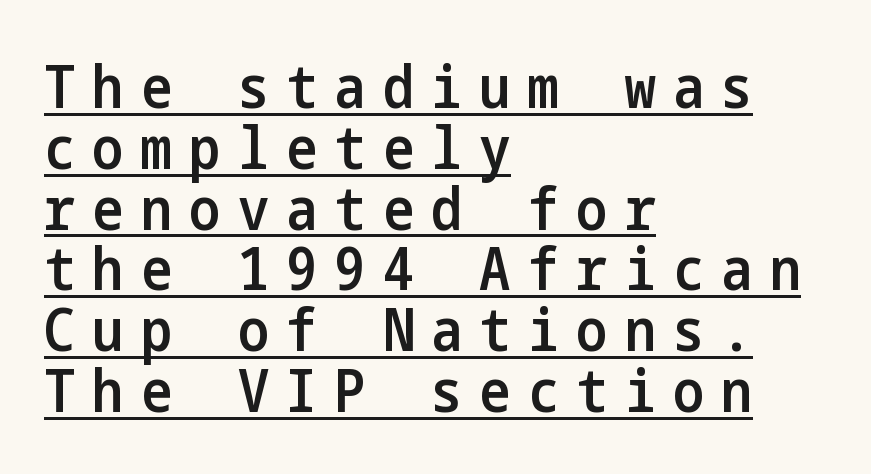
The typesetter chose a ragged-right arrangement here. The horizontal fit of the characters is loose and conspicuously gappy. Summary of vertical rhythm: compact, with narrow interline spacing. The letters carry no serifs — their stems end cleanly without finishing strokes. Does a line run under the words? Yes, clearly.
